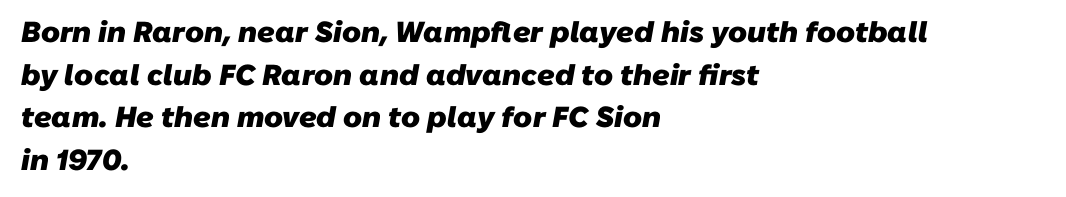
The designer left line spacing at the default. Spacing between characters is what you'd get straight out of the box. Grotesque or geometric, the face here clearly has no serifs. The passage shown is typed in a proportional face where columns would drift. Short and long lines alike share a common starting point at left. Glance below the letters and you will spot only blank space.
